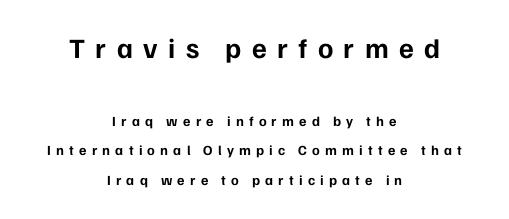
The image shows 28 px bold sans-serif type, upright; set centered, loose line spacing (2.12x), unusually wide letter spacing (+0.37 em), not underlined; the first (top) block is 2.0x larger; low stroke contrast and a medium x-height.
